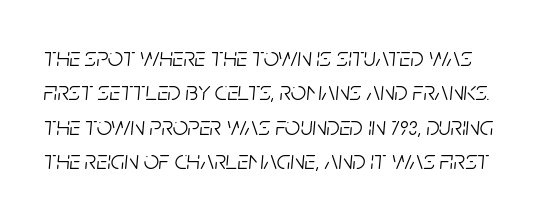
Q: Is the text bold? A: No.
Q: Is the text italic (slanted)? A: Yes, it leans right by about 5 degrees.
Q: Is the text underlined? A: No.
Q: Is the spacing between letters normal or unusually wide? A: Normal.
Q: Is the spacing between lines tight, normal or loose? A: Normal.
